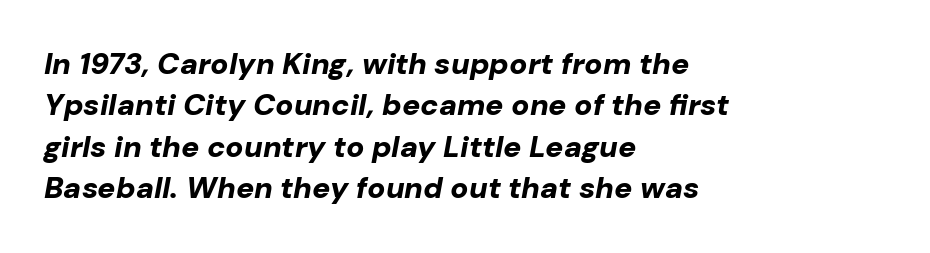
{"italic": "yes", "lean": "right", "slant_degrees": 10, "bold": "yes", "weight": "bold", "width": "normal", "stroke_contrast": "low", "x_height": "medium", "monospaced": "no", "underline": "no", "align": "left", "line_spacing": "normal", "line_spacing_ratio": 1.38, "letter_spacing": "normal", "letter_spacing_em": 0.0, "glyph_px": 30}
